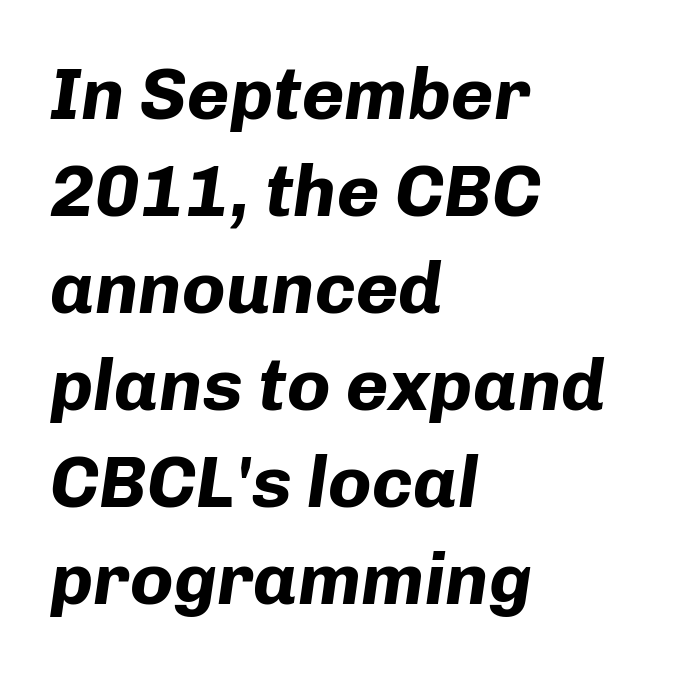
Q: Is the text bold? A: Yes.
Q: Is the text italic (slanted)? A: Yes, it leans right by about 8 degrees.
Q: Is the text underlined? A: No.
Q: How is the paragraph aligned? A: Left-aligned.
Q: Is the spacing between letters normal or unusually wide? A: Normal.
Q: Is the spacing between lines tight, normal or loose? A: Normal.
Q: Width (condensed, normal, or wide)? A: Normal.
Q: Stroke contrast? A: Low.
Q: x-height? A: Medium.
Q: Monospaced? A: No.
